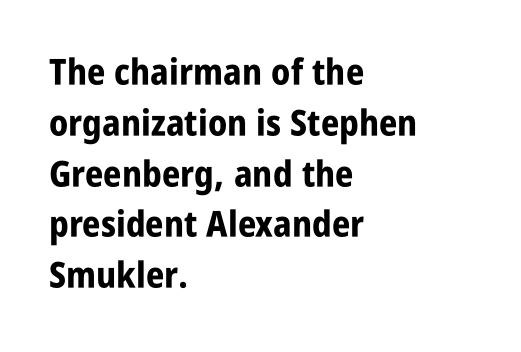
The image shows 36 px bold, condensed sans-serif type, upright; set left-aligned, normal line spacing (1.41x), normal letter spacing, not underlined; low stroke contrast and a large x-height.
